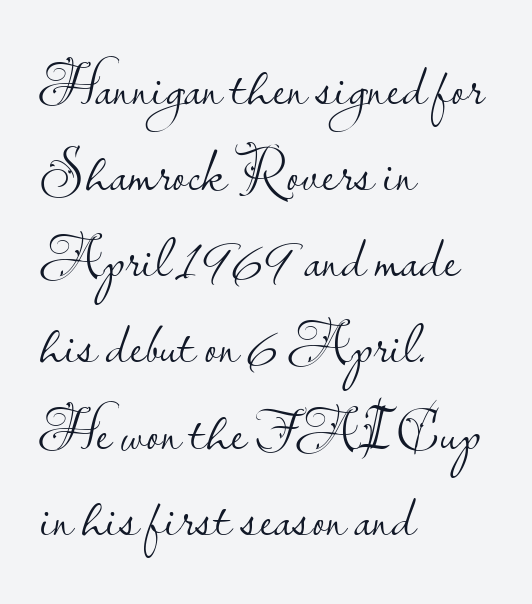
Stems here are at most as thick as an everyday book face. Layout note: lines flush left. A typesetter would call this proportional, since set widths differ per character. Does the leading feel generous? No, just average. Nothing sits at the stroke ends, so this counts as sans-serif.
